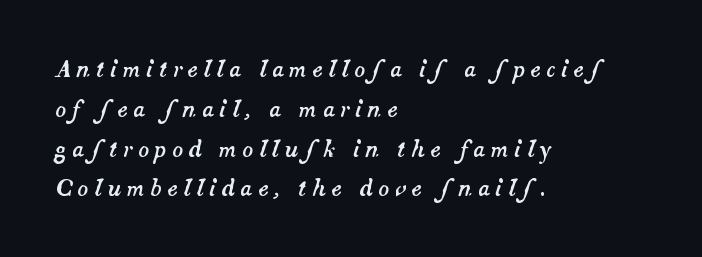
Words float on clear page, feet unadorned. Style check: oblique. In CSS terms this would be text-align: left. Loose tracking; the words dissolve into strings of separated letters.
